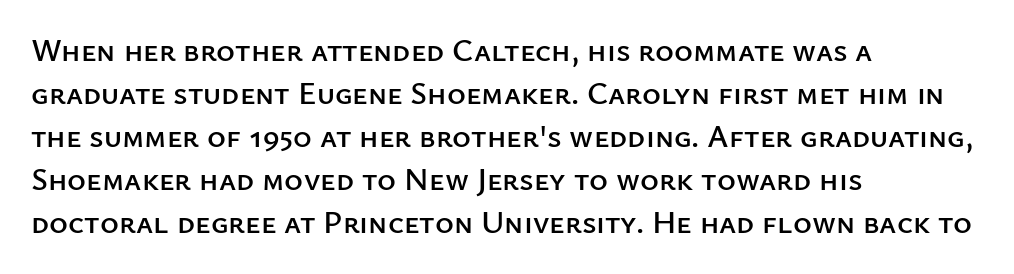
The image shows 32 px sans-serif type, upright; set left-aligned, normal line spacing (1.34x), normal letter spacing, not underlined; low stroke contrast and a medium x-height.
